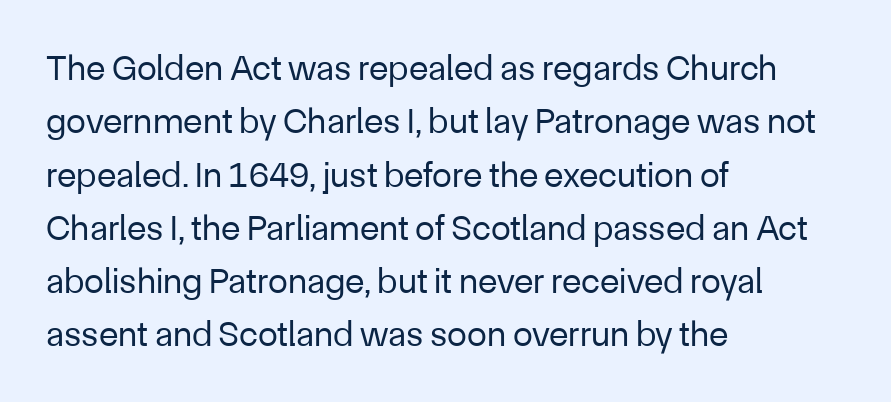
The font's upright variant was chosen for this text. Varying glyph widths throughout — classic text-font behaviour. Horizontal bands of white between lines are of average thickness. Does extra space separate the letters? No, they use regular spacing. Font category for this specimen: sans-serif. Leftover space on each line is placed entirely after the last word.
